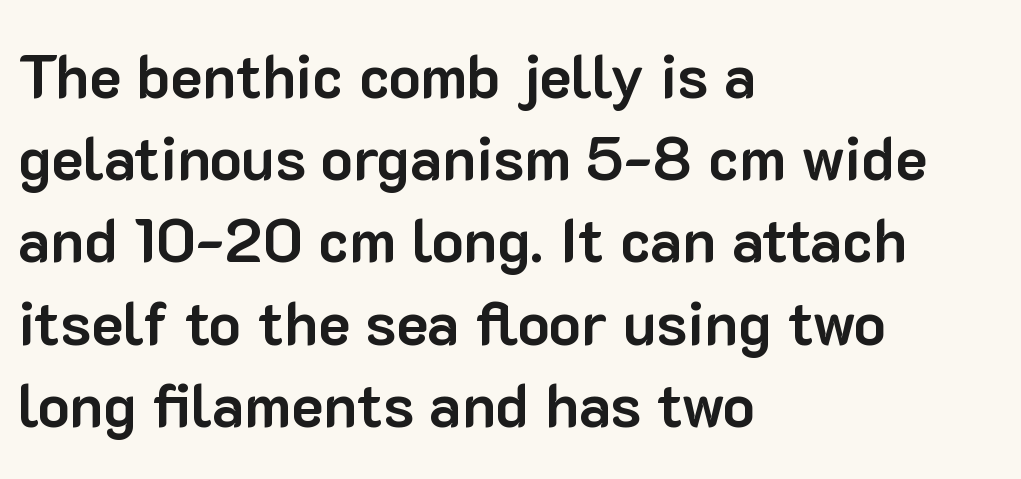
Q: Is the text bold? A: Yes.
Q: Is the text italic (slanted)? A: No, it is upright.
Q: Is the typeface a serif or a sans-serif typeface? A: Sans-serif.
Q: Is the text underlined? A: No.
Q: How is the paragraph aligned? A: Left-aligned.
Q: Is the spacing between letters normal or unusually wide? A: Normal.
Q: Is the spacing between lines tight, normal or loose? A: Normal.
Q: Width (condensed, normal, or wide)? A: Normal.
Q: Stroke contrast? A: Low.
Q: x-height? A: Medium.
Q: Monospaced? A: No.
